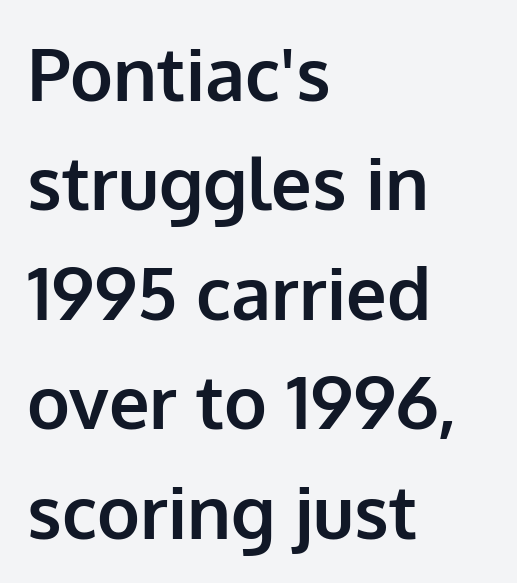
A classic flush-left, rag-right setting is used for this passage. This sample uses an upright cut, with every glyph sitting square on the baseline. Pretty heavy lettering here — definitely bold. The words here are not underlined. Whoever set this chose a conventional vertical rhythm.
